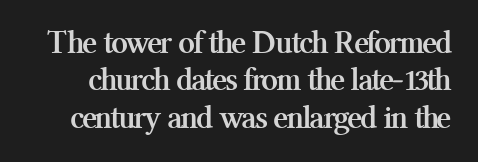
Q: Is the text bold? A: Yes.
Q: Is the text italic (slanted)? A: No, it is upright.
Q: Is the typeface a serif or a sans-serif typeface? A: Serif.
Q: Is the text underlined? A: No.
Q: Is the spacing between letters normal or unusually wide? A: Normal.
Q: Is the spacing between lines tight, normal or loose? A: Tight.
Q: Width (condensed, normal, or wide)? A: Normal.
Q: Stroke contrast? A: Medium.
Q: x-height? A: Medium.
Q: Monospaced? A: No.
